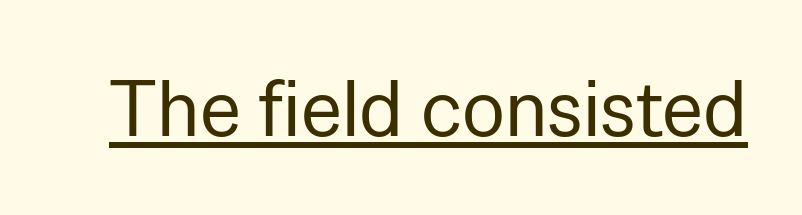
Q: Is the text bold? A: No.
Q: Is the text italic (slanted)? A: No, it is upright.
Q: Is the typeface a serif or a sans-serif typeface? A: Sans-serif.
Q: Is the text underlined? A: Yes.
Q: Is the spacing between letters normal or unusually wide? A: Normal.
Q: Width (condensed, normal, or wide)? A: Normal.
Q: Stroke contrast? A: Low.
Q: x-height? A: Medium.
Q: Monospaced? A: No.
